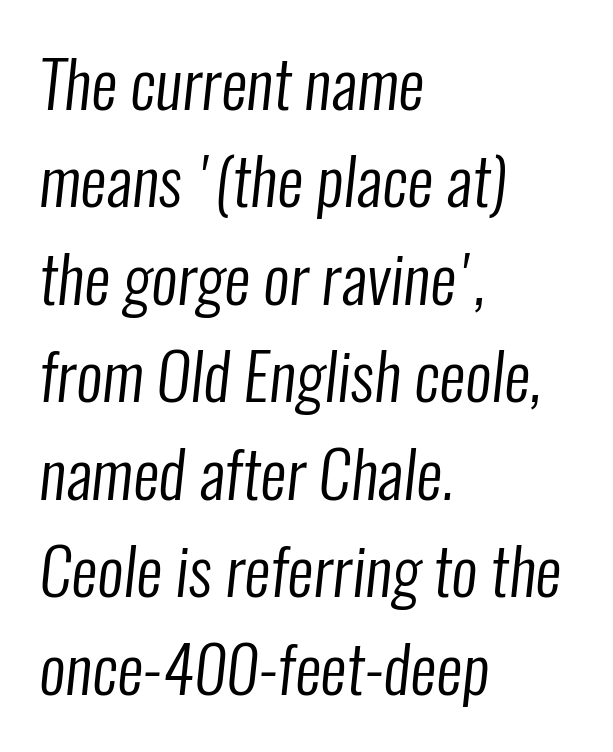
{"serif": "no", "bold": "no", "weight": "regular", "width": "condensed", "stroke_contrast": "low", "x_height": "medium", "monospaced": "no", "underline": "no", "align": "left", "line_spacing": "normal", "line_spacing_ratio": 1.5, "letter_spacing": "normal", "letter_spacing_em": 0.0, "glyph_px": 65}
